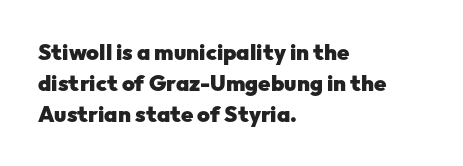
{"italic": "no", "bold": "yes", "underline": "no", "align": "left", "line_spacing": "normal", "line_spacing_ratio": 1.4, "letter_spacing": "normal", "letter_spacing_em": 0.0, "glyph_px": 22}
